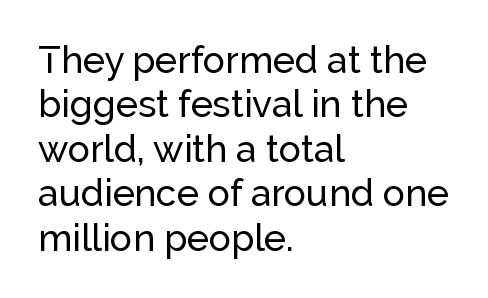
{"serif": "no", "italic": "no", "width": "normal", "stroke_contrast": "low", "x_height": "medium", "monospaced": "no", "underline": "no", "align": "left", "line_spacing_ratio": 1.2, "letter_spacing": "normal", "letter_spacing_em": 0.0, "glyph_px": 37}
